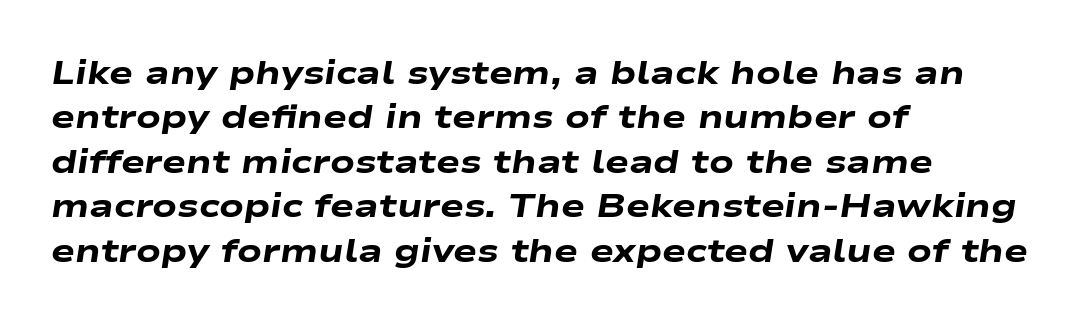
{"italic": "yes", "lean": "right", "slant_degrees": 9, "bold": "yes", "weight": "heavy", "width": "wide", "stroke_contrast": "low", "x_height": "medium", "monospaced": "no", "underline": "no", "align": "left", "line_spacing": "normal", "line_spacing_ratio": 1.39, "letter_spacing": "normal", "letter_spacing_em": 0.0, "glyph_px": 32}
